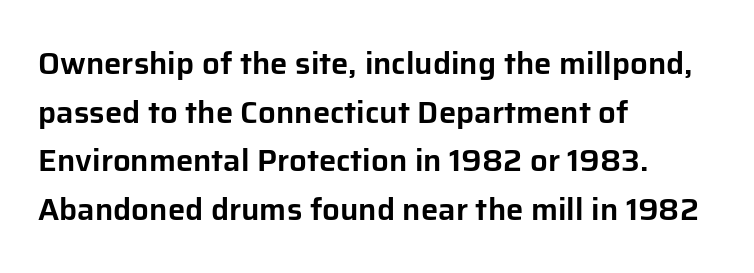
Q: Is the text italic (slanted)? A: No, it is upright.
Q: Is the typeface a serif or a sans-serif typeface? A: Sans-serif.
Q: Is the text underlined? A: No.
Q: How is the paragraph aligned? A: Left-aligned.
Q: Is the spacing between letters normal or unusually wide? A: Normal.
Q: Is the spacing between lines tight, normal or loose? A: Normal.
Q: Width (condensed, normal, or wide)? A: Normal.
Q: Stroke contrast? A: Low.
Q: x-height? A: Medium.
Q: Monospaced? A: No.
